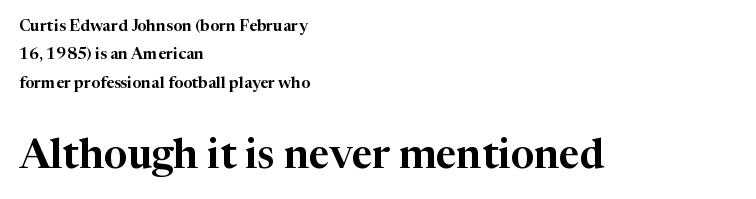
Q: Is the text italic (slanted)? A: No, it is upright.
Q: Is the typeface a serif or a sans-serif typeface? A: Serif.
Q: Is the text underlined? A: No.
Q: How is the paragraph aligned? A: Left-aligned.
Q: Is the spacing between letters normal or unusually wide? A: Normal.
Q: Which block of text is set in a larger size, the first (top) or the second (bottom)? A: The second (bottom) one.
Q: Width (condensed, normal, or wide)? A: Normal.
Q: Stroke contrast? A: High.
Q: x-height? A: Medium.
Q: Monospaced? A: No.
